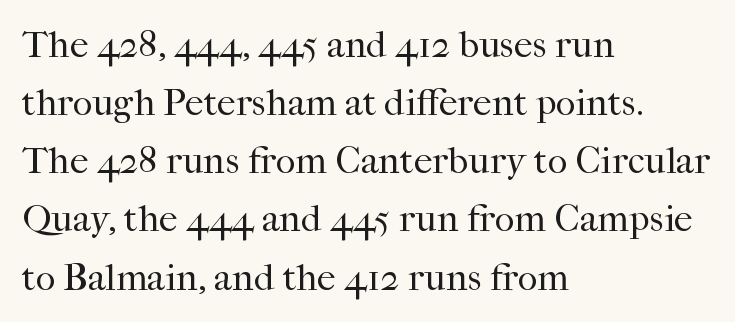
Q: Is the text bold? A: No.
Q: Is the text italic (slanted)? A: No, it is upright.
Q: Is the typeface a serif or a sans-serif typeface? A: Serif.
Q: Is the text underlined? A: No.
Q: How is the paragraph aligned? A: Left-aligned.
Q: Is the spacing between letters normal or unusually wide? A: Normal.
Q: Is the spacing between lines tight, normal or loose? A: Normal.
Q: Width (condensed, normal, or wide)? A: Normal.
Q: Stroke contrast? A: High.
Q: x-height? A: Medium.
Q: Monospaced? A: No.
